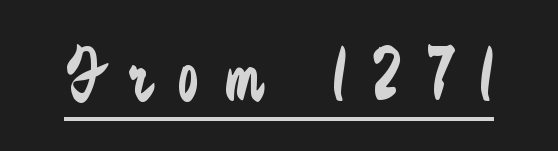
Q: Is the text bold? A: No.
Q: Is the text italic (slanted)? A: Yes.
Q: Is the typeface a serif or a sans-serif typeface? A: Sans-serif.
Q: Is the text underlined? A: Yes.
Q: Is the spacing between letters normal or unusually wide? A: Unusually wide.
Q: Width (condensed, normal, or wide)? A: Condensed.
Q: Stroke contrast? A: Low.
Q: x-height? A: Medium.
Q: Monospaced? A: No.
